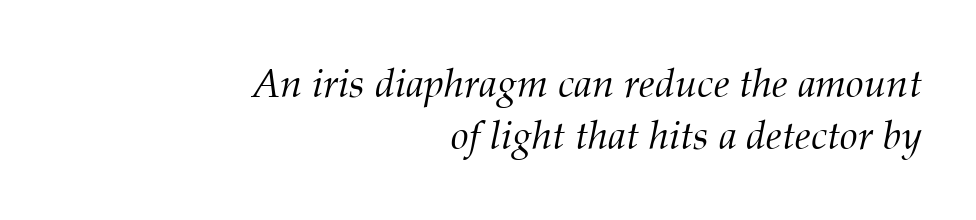
The image shows 40 px light serif type, italic (leaning right); set right-aligned, normal line spacing (1.3x), normal letter spacing, not underlined; medium stroke contrast and a medium x-height.
